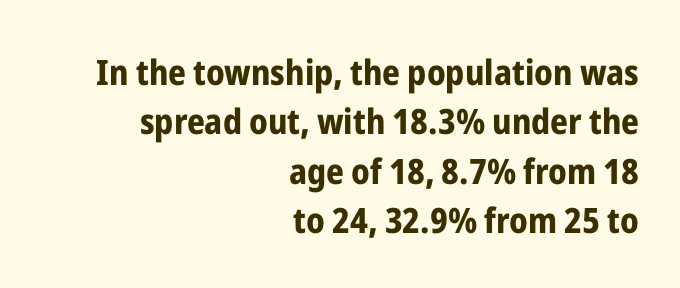
The image shows 35 px bold, condensed sans-serif type, upright; set right-aligned, normal line spacing (1.41x), normal letter spacing, not underlined; low stroke contrast and a medium x-height.
